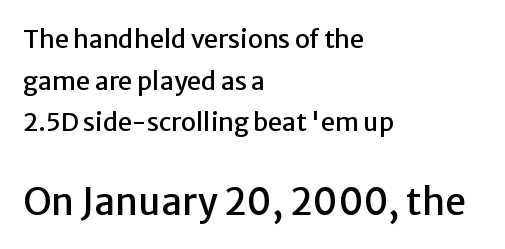
{"serif": "no", "italic": "no", "width": "normal", "stroke_contrast": "low", "x_height": "medium", "monospaced": "no", "underline": "no", "align": "left", "line_spacing": "normal", "line_spacing_ratio": 1.67, "letter_spacing": "normal", "letter_spacing_em": 0.0, "larger_block": "second", "size_ratio": 1.48, "glyph_px": 37}
